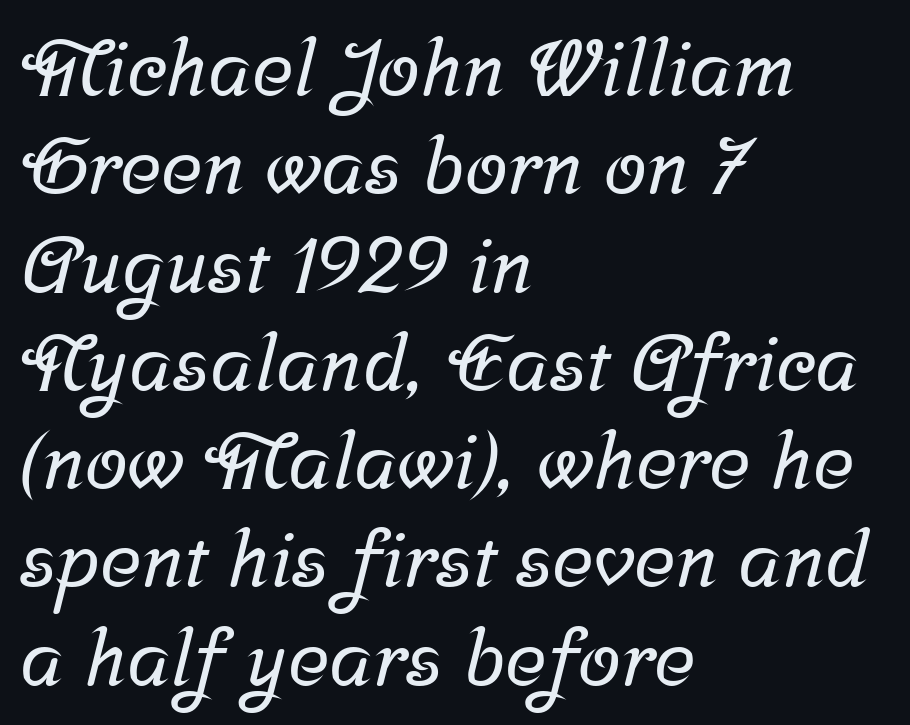
{"width": "normal", "stroke_contrast": "low", "x_height": "medium", "monospaced": "no", "underline": "no", "align": "left", "line_spacing": "normal", "line_spacing_ratio": 1.26, "letter_spacing": "normal", "letter_spacing_em": 0.0, "glyph_px": 78}
